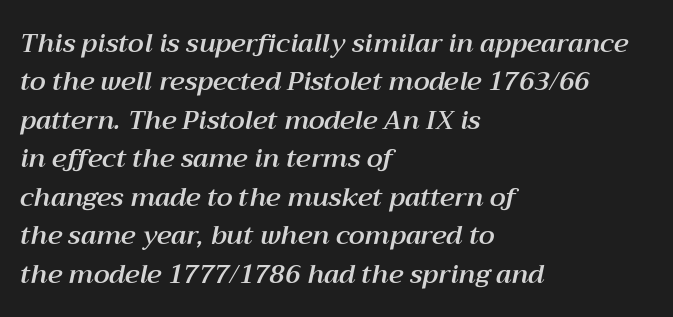
Q: Is the text italic (slanted)? A: Yes, it leans right by about 12 degrees.
Q: Is the text underlined? A: No.
Q: How is the paragraph aligned? A: Left-aligned.
Q: Is the spacing between letters normal or unusually wide? A: Normal.
Q: Is the spacing between lines tight, normal or loose? A: Normal.
